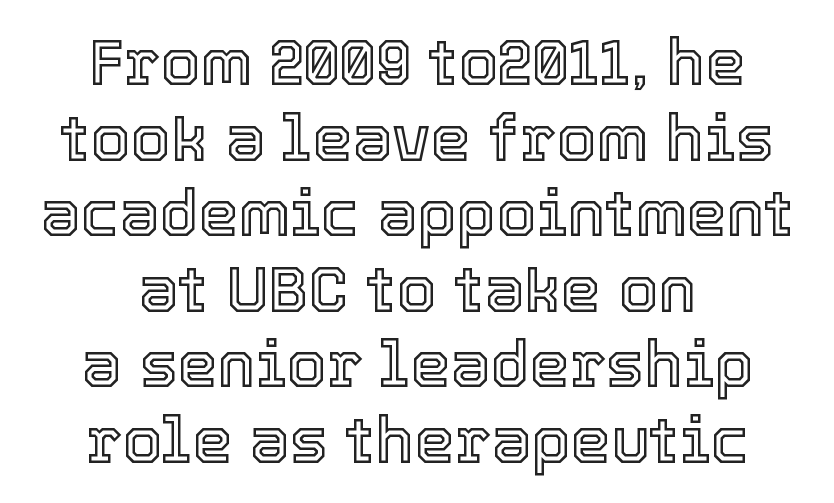
{"italic": "no", "width": "normal", "x_height": "medium", "monospaced": "no", "underline": "no", "align": "center", "line_spacing_ratio": 1.18, "letter_spacing": "normal", "letter_spacing_em": 0.0, "glyph_px": 64}
